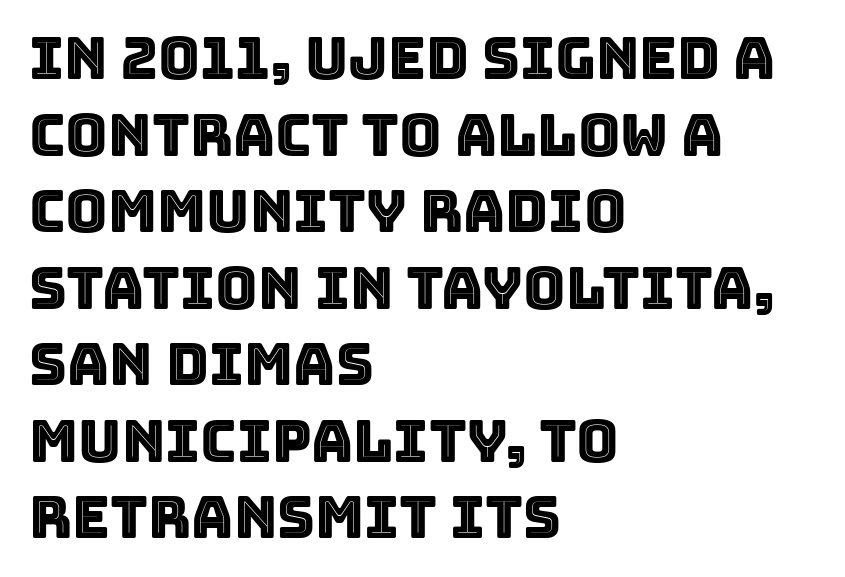
The image shows 58 px text type, upright; set left-aligned, normal line spacing (1.32x), normal letter spacing, not underlined; a large x-height.
